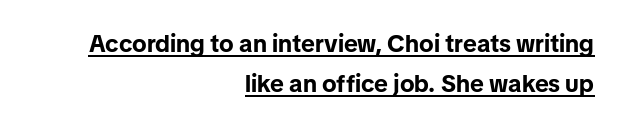
{"italic": "no", "bold": "yes", "underline": "yes", "align": "right", "line_spacing": "normal", "line_spacing_ratio": 1.68, "letter_spacing": "normal", "letter_spacing_em": 0.0, "glyph_px": 24}
